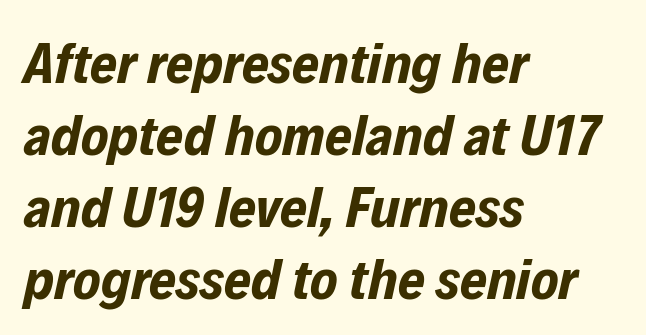
The image shows 58 px bold, condensed type, italic (leaning right); set left-aligned, line spacing 1.24x, normal letter spacing, not underlined; low stroke contrast and a medium x-height.
